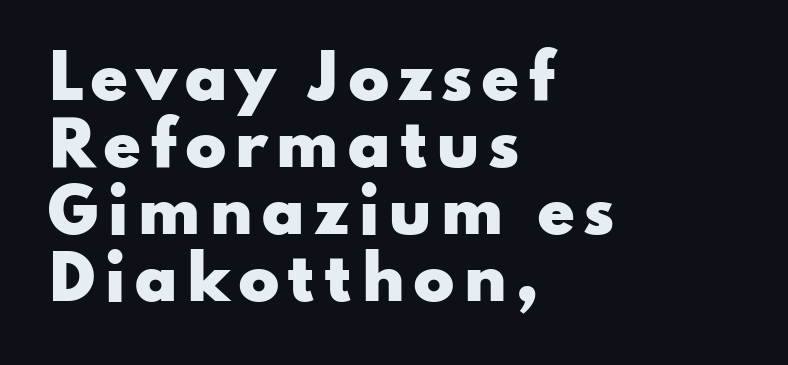
Q: Is the text bold? A: Yes.
Q: Is the text italic (slanted)? A: No, it is upright.
Q: Is the typeface a serif or a sans-serif typeface? A: Sans-serif.
Q: Is the text underlined? A: No.
Q: How is the paragraph aligned? A: Left-aligned.
Q: Is the spacing between lines tight, normal or loose? A: Tight.
Q: Width (condensed, normal, or wide)? A: Wide.
Q: Stroke contrast? A: Low.
Q: x-height? A: Small.
Q: Monospaced? A: No.
